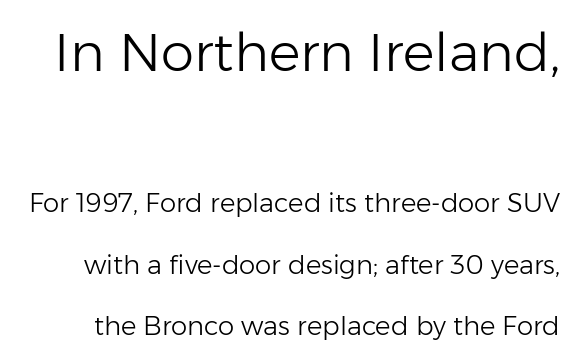
Q: Is the text bold? A: No.
Q: Is the text italic (slanted)? A: No, it is upright.
Q: Is the typeface a serif or a sans-serif typeface? A: Sans-serif.
Q: Is the text underlined? A: No.
Q: Is the spacing between letters normal or unusually wide? A: Normal.
Q: Is the spacing between lines tight, normal or loose? A: Loose.
Q: Which block of text is set in a larger size, the first (top) or the second (bottom)? A: The first (top) one.
Q: Width (condensed, normal, or wide)? A: Normal.
Q: Stroke contrast? A: Low.
Q: x-height? A: Medium.
Q: Monospaced? A: No.
